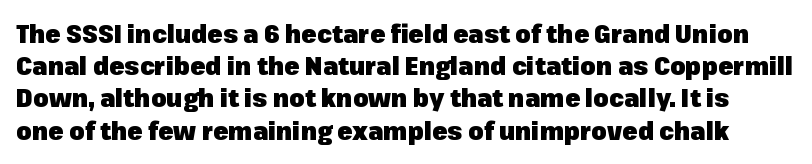
Q: Is the text bold? A: Yes.
Q: Is the text italic (slanted)? A: No, it is upright.
Q: Is the text underlined? A: No.
Q: Is the spacing between letters normal or unusually wide? A: Normal.
Q: Is the spacing between lines tight, normal or loose? A: Normal.
